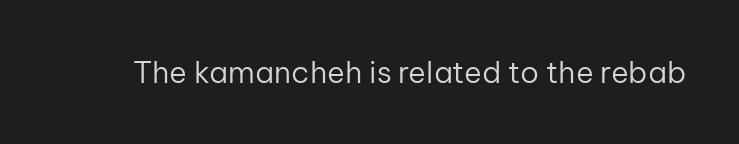
Q: Is the text bold? A: No.
Q: Is the text italic (slanted)? A: No, it is upright.
Q: Is the typeface a serif or a sans-serif typeface? A: Sans-serif.
Q: Is the text underlined? A: No.
Q: Is the spacing between letters normal or unusually wide? A: Normal.
Q: Width (condensed, normal, or wide)? A: Normal.
Q: Stroke contrast? A: Low.
Q: x-height? A: Medium.
Q: Monospaced? A: No.
